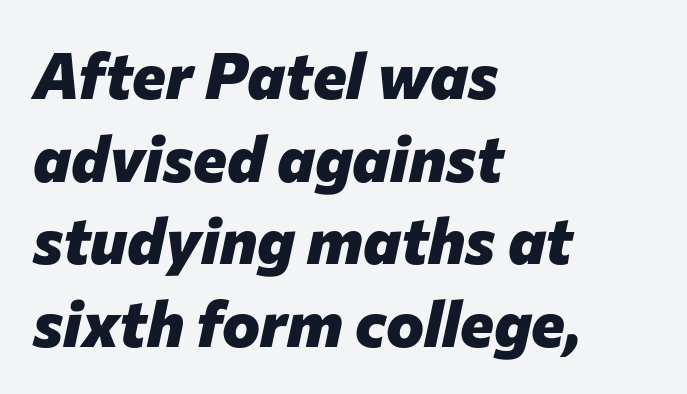
Q: Is the text bold? A: Yes.
Q: Is the text italic (slanted)? A: Yes, it leans right by about 12 degrees.
Q: Is the text underlined? A: No.
Q: How is the paragraph aligned? A: Left-aligned.
Q: Is the spacing between letters normal or unusually wide? A: Normal.
Q: Is the spacing between lines tight, normal or loose? A: Normal.
Q: Width (condensed, normal, or wide)? A: Normal.
Q: Stroke contrast? A: Low.
Q: x-height? A: Medium.
Q: Monospaced? A: No.
